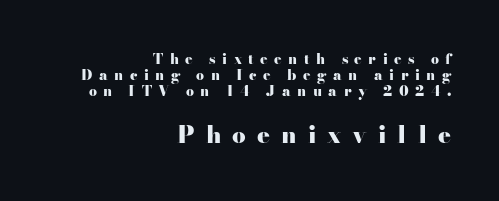
{"italic": "no", "bold": "yes", "underline": "no", "align": "right", "line_spacing_ratio": 1.16, "letter_spacing": "wide", "letter_spacing_em": 0.46, "larger_block": "second", "size_ratio": 1.71, "glyph_px": 24}
